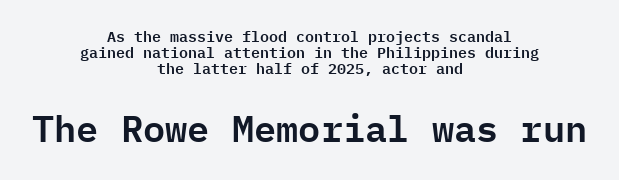
Descenders hang freely into open space. The lettering stays uniformly vertical, giving the passage a roman look. You could count columns in this text — the font is strictly monospaced. Small over large — that's the arrangement of the two blocks here. Are there feet on the stems? There aren't — it's a sans. The rag falls on both sides of this text block equally.
